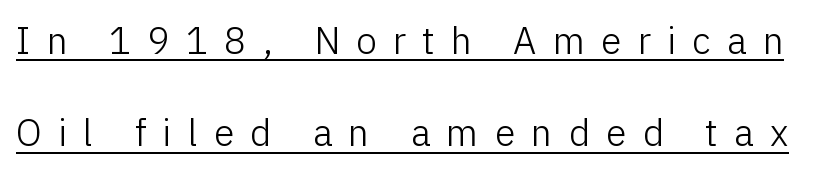
{"serif": "no", "italic": "no", "bold": "no", "weight": "light", "width": "normal", "stroke_contrast": "low", "x_height": "medium", "monospaced": "no", "underline": "yes", "line_spacing": "loose", "line_spacing_ratio": 2.5, "letter_spacing": "wide", "letter_spacing_em": 0.44, "glyph_px": 37}
